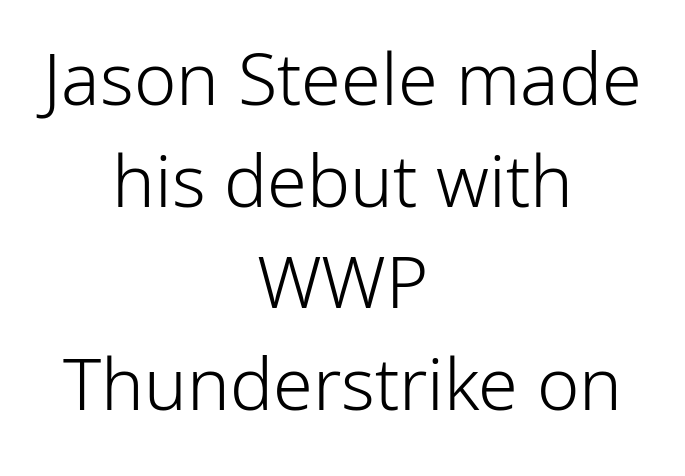
Q: Is the text bold? A: No.
Q: Is the text italic (slanted)? A: No, it is upright.
Q: Is the typeface a serif or a sans-serif typeface? A: Sans-serif.
Q: Is the text underlined? A: No.
Q: How is the paragraph aligned? A: Centered.
Q: Is the spacing between letters normal or unusually wide? A: Normal.
Q: Is the spacing between lines tight, normal or loose? A: Normal.
Q: Width (condensed, normal, or wide)? A: Normal.
Q: Stroke contrast? A: Low.
Q: x-height? A: Medium.
Q: Monospaced? A: No.
